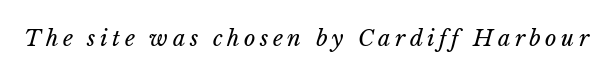
Q: Is the text bold? A: No.
Q: Is the text italic (slanted)? A: Yes, it leans right by about 15 degrees.
Q: Is the text underlined? A: No.
Q: Is the spacing between letters normal or unusually wide? A: Unusually wide.
